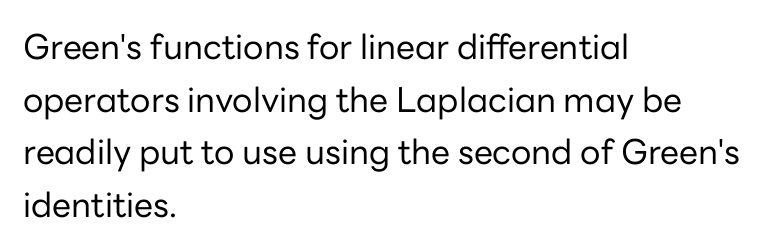
The designer went with a sans here, leaving each stem footless. Each stroke keeps to a modest, everyday thickness or less. You could call the tracking neutral — neither tight nor loose. The lines sit at an ordinary, default distance from one another. Do the characters align in a grid? No, the font is proportional.
